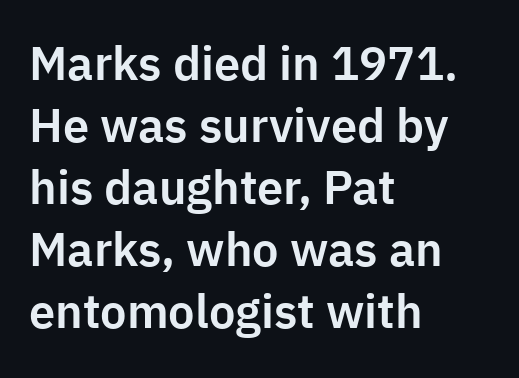
Nope, no serifs anywhere on these letters. How would I describe the line gaps? Plain and ordinary. Looks like regular typesetting: each glyph gets only the width it needs. No word sits above an underline. Tall strokes in this sample are plumb rather than angled. No extra tracking has been applied to these lines.
